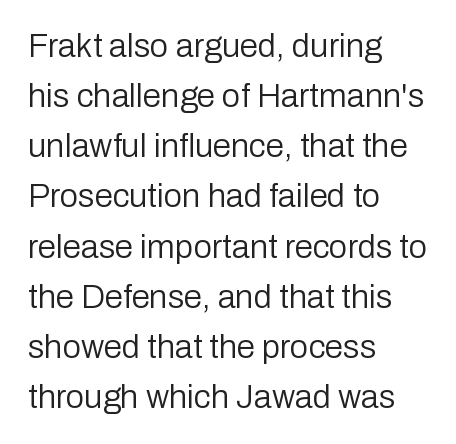
{"serif": "no", "italic": "no", "bold": "no", "weight": "regular", "width": "normal", "stroke_contrast": "low", "x_height": "medium", "monospaced": "no", "underline": "no", "align": "left", "line_spacing": "normal", "line_spacing_ratio": 1.52, "letter_spacing": "normal", "letter_spacing_em": 0.0, "glyph_px": 33}
